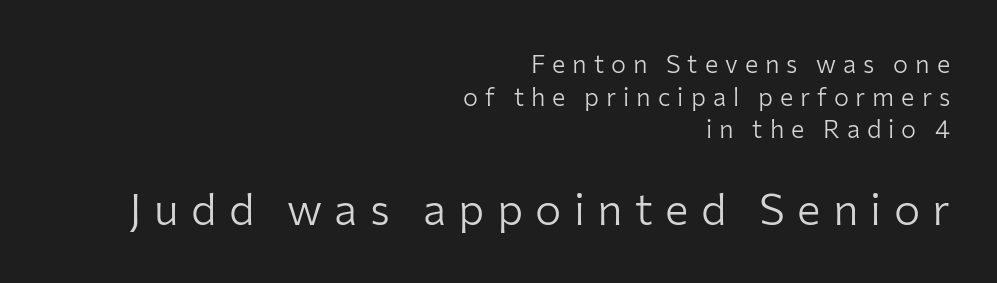
The image shows 44 px light sans-serif type, upright; set right-aligned, normal line spacing (1.31x), unusually wide letter spacing (+0.28 em), not underlined; the second (bottom) block is 1.76x larger; low stroke contrast and a medium x-height.
